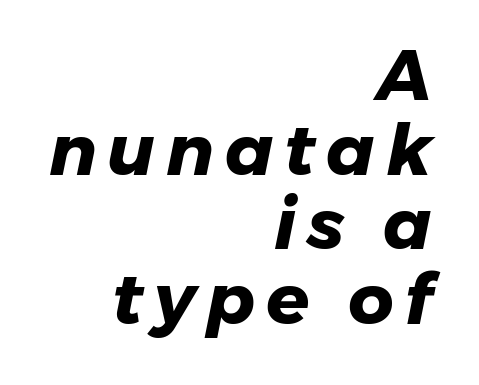
Q: Is the text bold? A: Yes.
Q: Is the typeface a serif or a sans-serif typeface? A: Sans-serif.
Q: Is the text underlined? A: No.
Q: How is the paragraph aligned? A: Right-aligned.
Q: Is the spacing between lines tight, normal or loose? A: Tight.
Q: Width (condensed, normal, or wide)? A: Normal.
Q: Stroke contrast? A: Low.
Q: x-height? A: Medium.
Q: Monospaced? A: No.
